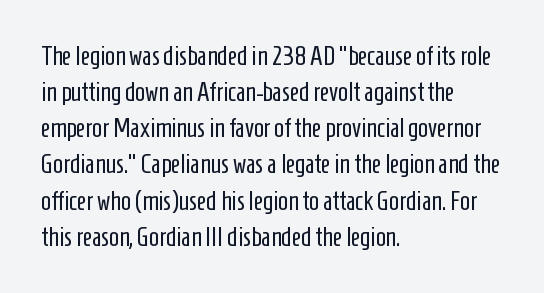
Teacher's note: observe the even left margin — that is flush-left alignment. Students, note that the glyphs here touch the page at normal intervals. Do the letters lean? They stand straight. Descenders hang freely into open space. Stem width sits at or under what a default text font uses.
